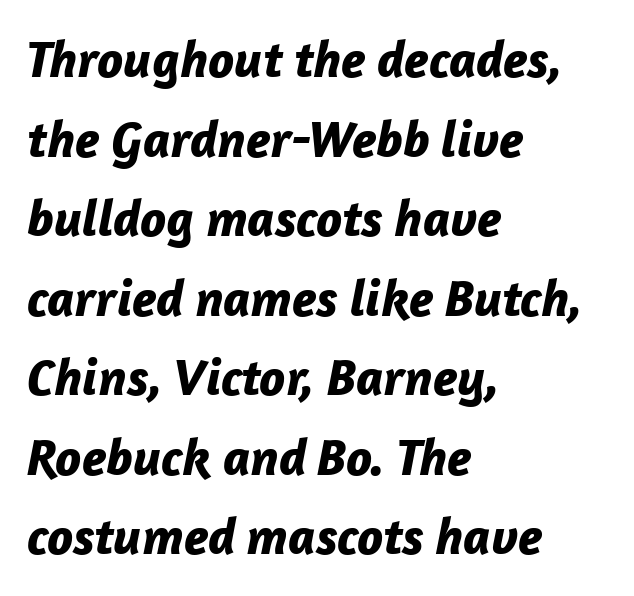
The image shows 52 px bold type, italic (leaning right); set left-aligned, normal line spacing (1.53x), normal letter spacing, not underlined; low stroke contrast and a medium x-height.
